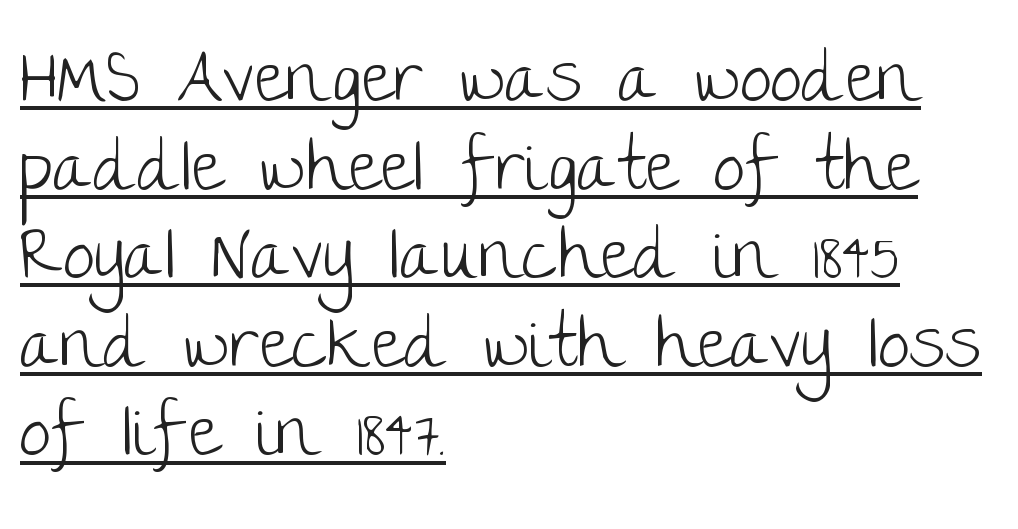
Q: Is the text bold? A: No.
Q: Is the text italic (slanted)? A: No, it is upright.
Q: Is the typeface a serif or a sans-serif typeface? A: Sans-serif.
Q: Is the text underlined? A: Yes.
Q: How is the paragraph aligned? A: Left-aligned.
Q: Is the spacing between letters normal or unusually wide? A: Normal.
Q: Width (condensed, normal, or wide)? A: Normal.
Q: Stroke contrast? A: Low.
Q: x-height? A: Large.
Q: Monospaced? A: No.
